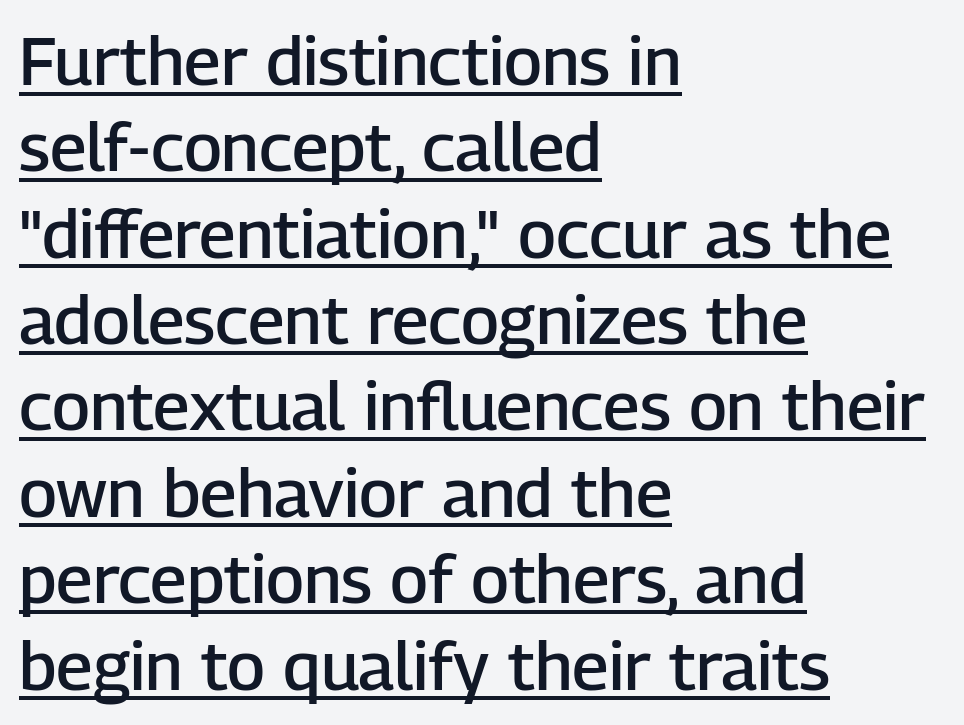
Q: Is the text bold? A: Semi-bold.
Q: Is the text italic (slanted)? A: No, it is upright.
Q: Is the typeface a serif or a sans-serif typeface? A: Sans-serif.
Q: Is the text underlined? A: Yes.
Q: How is the paragraph aligned? A: Left-aligned.
Q: Is the spacing between letters normal or unusually wide? A: Normal.
Q: Is the spacing between lines tight, normal or loose? A: Normal.
Q: Width (condensed, normal, or wide)? A: Normal.
Q: Stroke contrast? A: Low.
Q: x-height? A: Medium.
Q: Monospaced? A: No.
